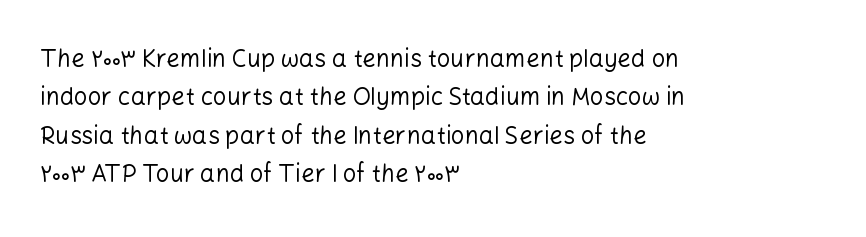
Plain, unruled lines of type. No heavy texture on the line: the type isn't bold. Look at the tracking — it's just the regular setting, nothing added. The axis of the letterforms is exactly vertical. The rows are spaced the way most documents space them.
